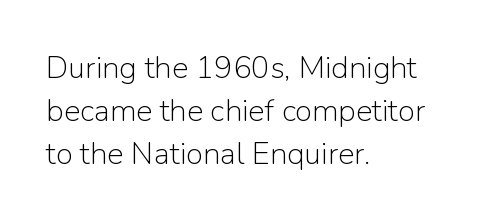
The image shows 31 px light sans-serif type, upright; set left-aligned, normal line spacing (1.39x), normal letter spacing, not underlined; low stroke contrast and a medium x-height.
